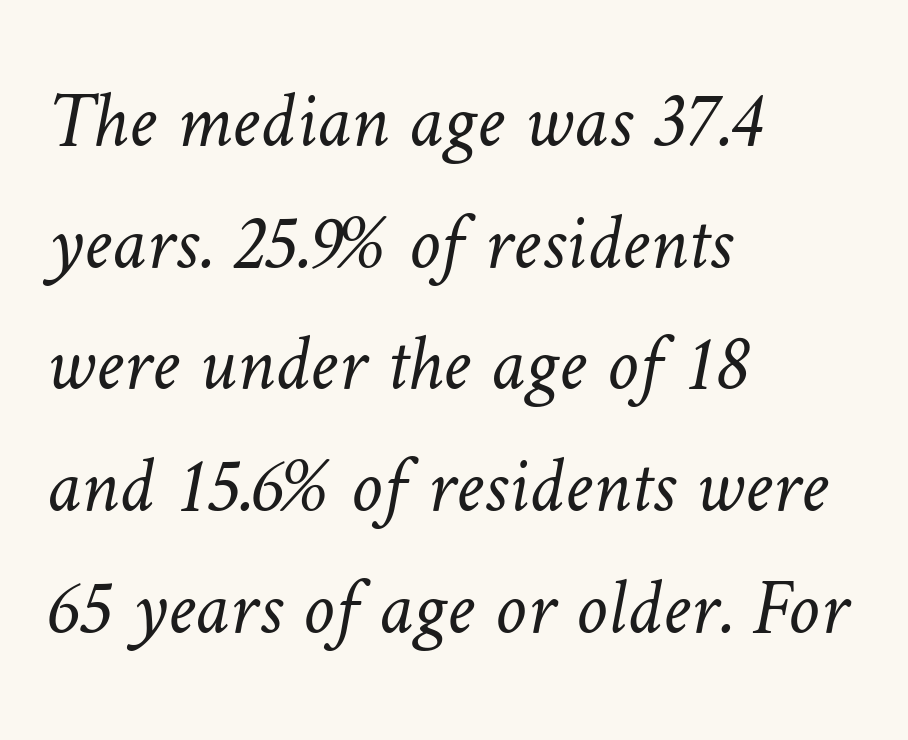
Q: Is the text bold? A: No.
Q: Is the text underlined? A: No.
Q: How is the paragraph aligned? A: Left-aligned.
Q: Is the spacing between letters normal or unusually wide? A: Normal.
Q: Is the spacing between lines tight, normal or loose? A: Normal.
Q: Width (condensed, normal, or wide)? A: Normal.
Q: Stroke contrast? A: Low.
Q: x-height? A: Medium.
Q: Monospaced? A: No.
